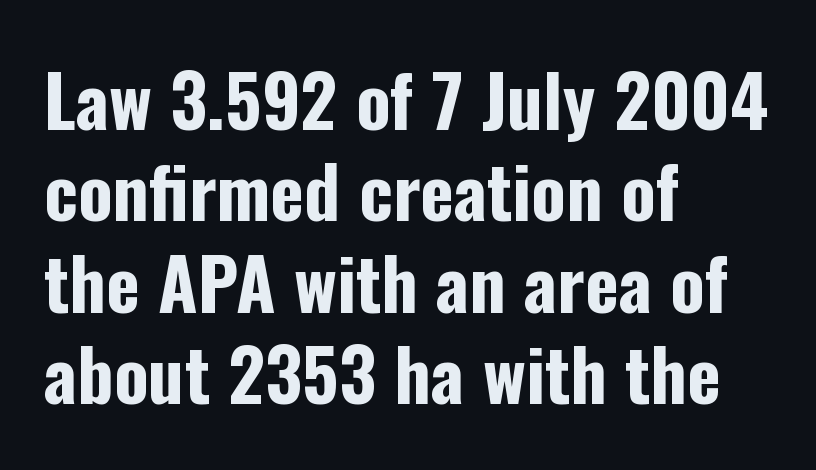
Q: Is the text bold? A: Yes.
Q: Is the text italic (slanted)? A: No, it is upright.
Q: Is the typeface a serif or a sans-serif typeface? A: Sans-serif.
Q: Is the text underlined? A: No.
Q: How is the paragraph aligned? A: Left-aligned.
Q: Is the spacing between letters normal or unusually wide? A: Normal.
Q: Is the spacing between lines tight, normal or loose? A: Normal.
Q: Width (condensed, normal, or wide)? A: Condensed.
Q: Stroke contrast? A: Low.
Q: x-height? A: Medium.
Q: Monospaced? A: No.
